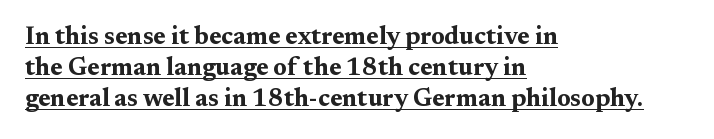
{"italic": "no", "bold": "yes", "underline": "yes", "align": "left", "line_spacing": "normal", "line_spacing_ratio": 1.25, "letter_spacing": "normal", "letter_spacing_em": 0.0, "glyph_px": 25}
